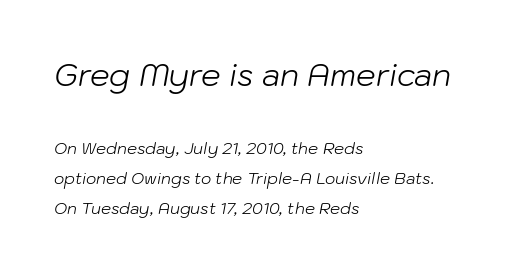
The image shows 31 px light type, italic (leaning right); set left-aligned, line spacing 1.88x, normal letter spacing, not underlined; the first (top) block is 1.94x larger; low stroke contrast and a medium x-height.
